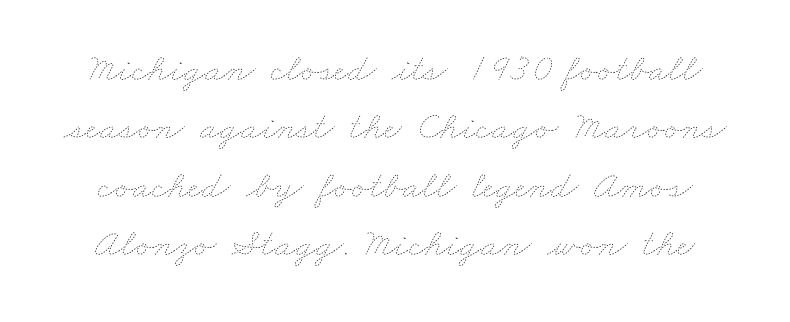
The specimen omits any rule beneath the text block's lines. A typesetter would call this proportional, since set widths differ per character. Vertical stems look standard width or narrower in stroke. Whoever set this chose a conventional vertical rhythm.
